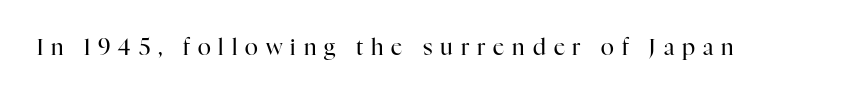
These lines have a slow, spaced-out rhythm from letter to letter. The passage shown is not underscored anywhere. A roman cut, with each character standing at attention. The face looks like a standard text weight, possibly lighter.
